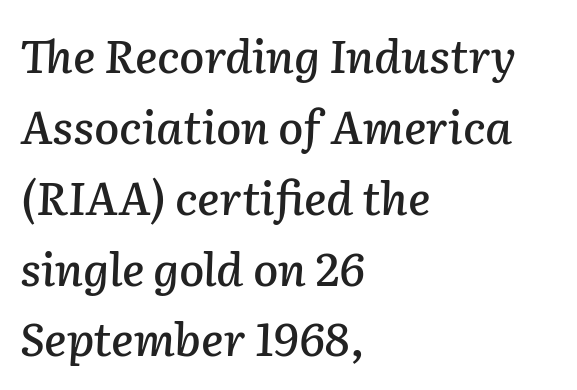
{"italic": "yes", "lean": "right", "slant_degrees": 2, "width": "normal", "stroke_contrast": "low", "x_height": "medium", "monospaced": "no", "underline": "no", "align": "left", "line_spacing": "normal", "line_spacing_ratio": 1.54, "letter_spacing": "normal", "letter_spacing_em": 0.0, "glyph_px": 46}
